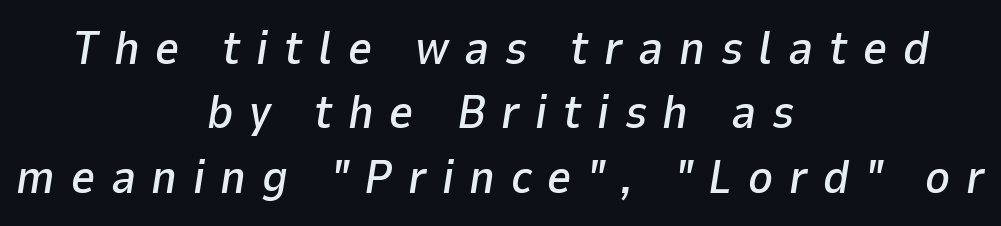
The image shows 47 px text type, italic (leaning right); set centered, normal line spacing (1.37x), unusually wide letter spacing (+0.33 em), not underlined; low stroke contrast and a medium x-height.
